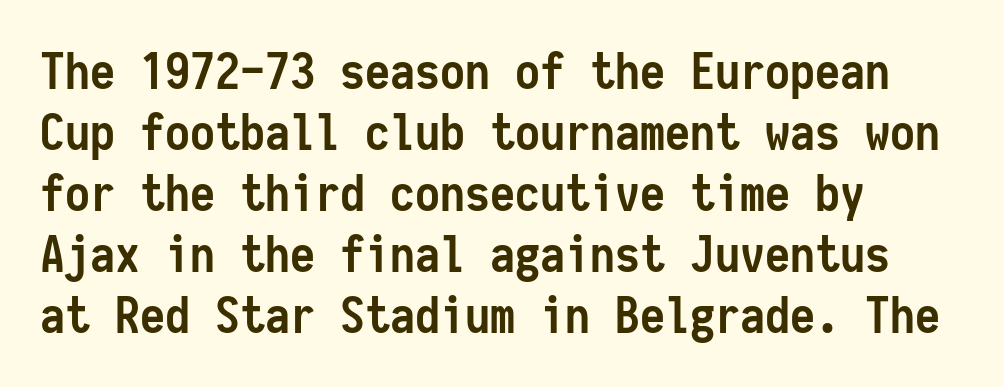
Q: Is the text bold? A: Yes.
Q: Is the text italic (slanted)? A: No, it is upright.
Q: Is the typeface a serif or a sans-serif typeface? A: Sans-serif.
Q: Is the text underlined? A: No.
Q: How is the paragraph aligned? A: Left-aligned.
Q: Is the spacing between letters normal or unusually wide? A: Normal.
Q: Width (condensed, normal, or wide)? A: Condensed.
Q: Stroke contrast? A: Low.
Q: x-height? A: Medium.
Q: Monospaced? A: Yes.
